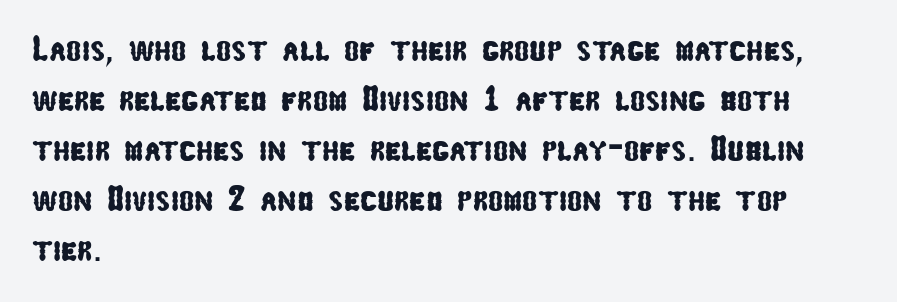
{"serif": "no", "width": "condensed", "stroke_contrast": "low", "x_height": "medium", "monospaced": "no", "underline": "no", "align": "left", "line_spacing": "normal", "line_spacing_ratio": 1.39, "letter_spacing": "normal", "letter_spacing_em": 0.0, "glyph_px": 36}
